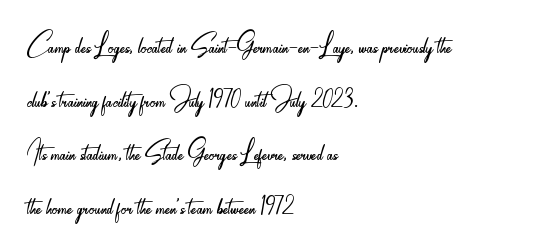
The image shows 36 px light, condensed sans-serif type; set left-aligned, normal line spacing (1.49x), normal letter spacing, not underlined; low stroke contrast and a small x-height.
